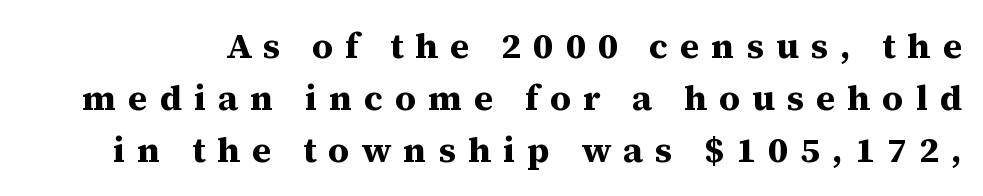
Q: Is the text bold? A: Yes.
Q: Is the text italic (slanted)? A: No, it is upright.
Q: Is the typeface a serif or a sans-serif typeface? A: Serif.
Q: Is the text underlined? A: No.
Q: Is the spacing between letters normal or unusually wide? A: Unusually wide.
Q: Is the spacing between lines tight, normal or loose? A: Normal.
Q: Width (condensed, normal, or wide)? A: Normal.
Q: Stroke contrast? A: Medium.
Q: x-height? A: Medium.
Q: Monospaced? A: No.
